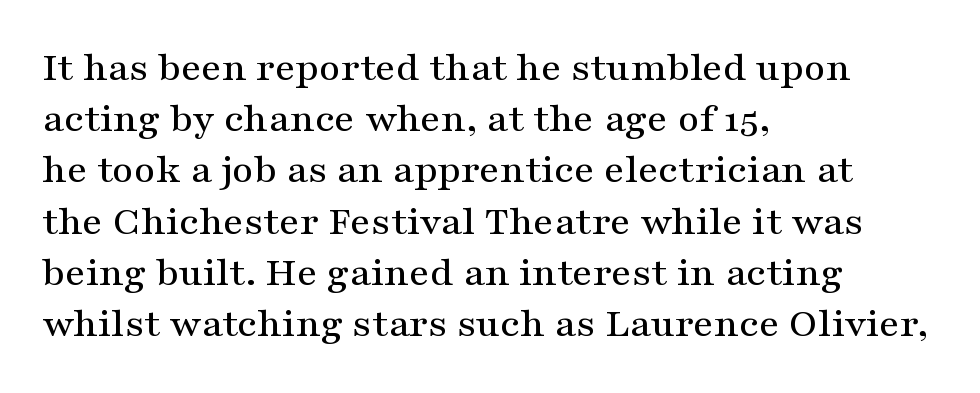
Q: Is the text italic (slanted)? A: No, it is upright.
Q: Is the typeface a serif or a sans-serif typeface? A: Serif.
Q: Is the text underlined? A: No.
Q: How is the paragraph aligned? A: Left-aligned.
Q: Is the spacing between letters normal or unusually wide? A: Normal.
Q: Width (condensed, normal, or wide)? A: Wide.
Q: Stroke contrast? A: Medium.
Q: x-height? A: Medium.
Q: Monospaced? A: No.
